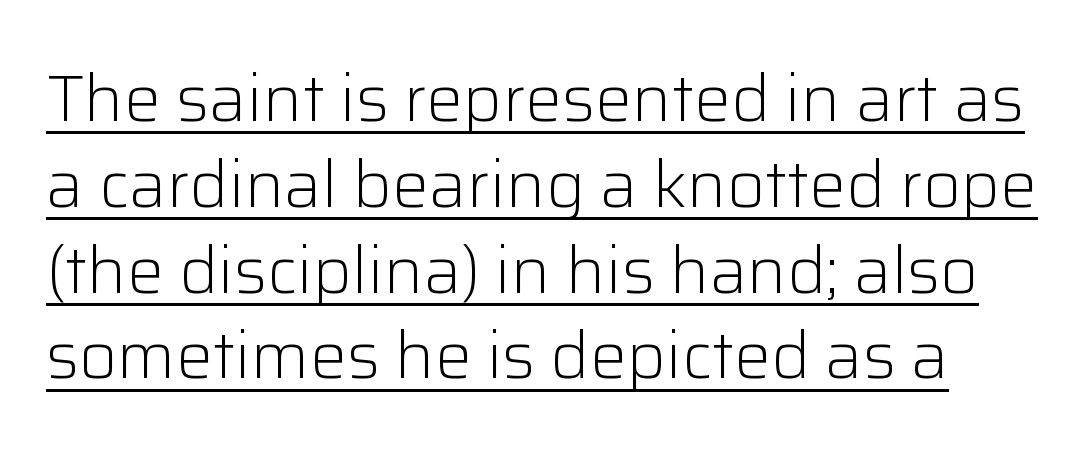
{"serif": "no", "italic": "no", "bold": "no", "weight": "light", "width": "normal", "stroke_contrast": "low", "x_height": "medium", "monospaced": "no", "underline": "yes", "line_spacing": "normal", "line_spacing_ratio": 1.3, "letter_spacing": "normal", "letter_spacing_em": 0.0, "glyph_px": 66}
